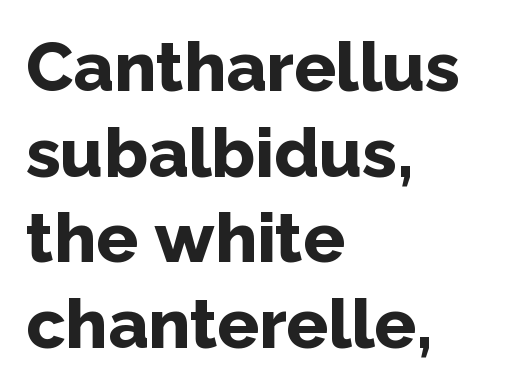
Here the glyphs are tracked normally, forming tight word shapes. Casual observation: everything's shoved over to the left. The font family rendered here belongs to the sans-serif group. What weight is shown? A full bold with thick strokes. Letters rest on an invisible, unmarked baseline.
